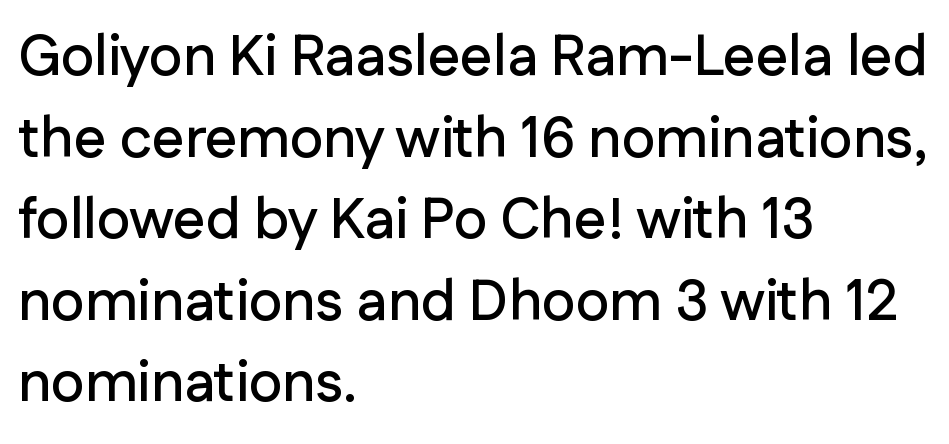
The image shows 57 px sans-serif type, upright; set left-aligned, normal line spacing (1.43x), normal letter spacing, not underlined; low stroke contrast and a medium x-height.
